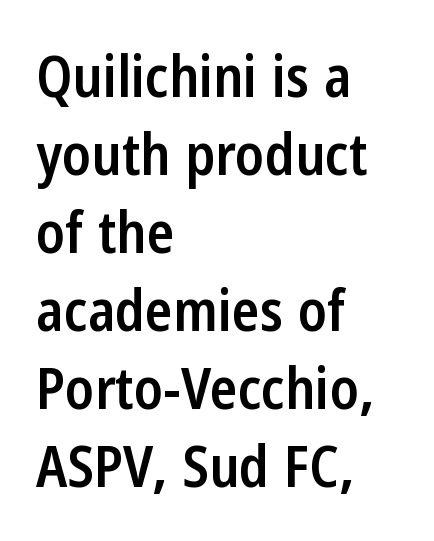
{"serif": "no", "italic": "no", "bold": "semi", "weight": "semibold", "width": "condensed", "stroke_contrast": "low", "x_height": "medium", "monospaced": "no", "underline": "no", "align": "left", "line_spacing": "normal", "line_spacing_ratio": 1.37, "letter_spacing": "normal", "letter_spacing_em": 0.0, "glyph_px": 57}
